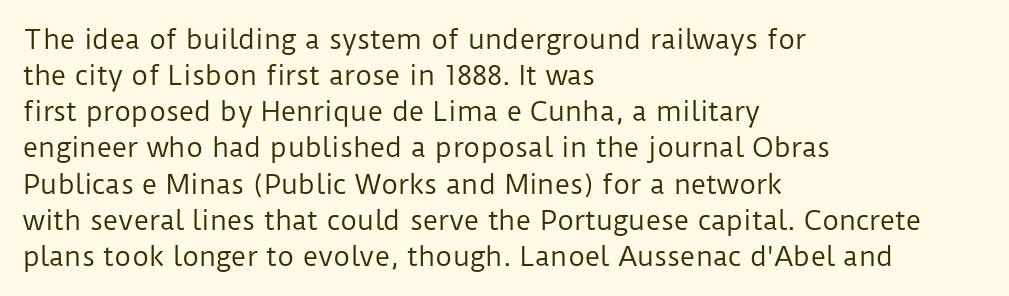
{"italic": "no", "bold": "no", "underline": "no", "align": "left", "line_spacing": "normal", "line_spacing_ratio": 1.39, "letter_spacing": "normal", "letter_spacing_em": 0.0, "glyph_px": 26}
